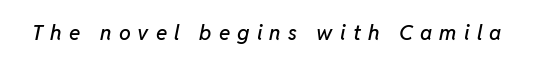
The image shows 21 px text type, italic (leaning right); set unusually wide letter spacing (+0.34 em), not underlined.
